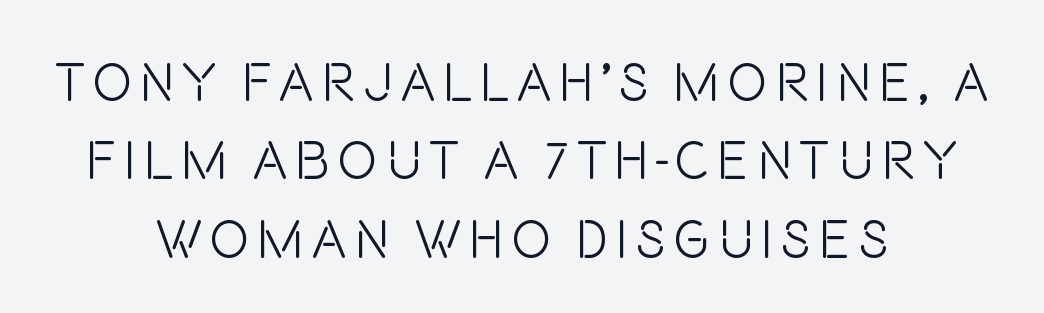
The image shows 53 px light, condensed sans-serif type, upright; set centered, normal line spacing (1.48x), not underlined; low stroke contrast and a large x-height.
